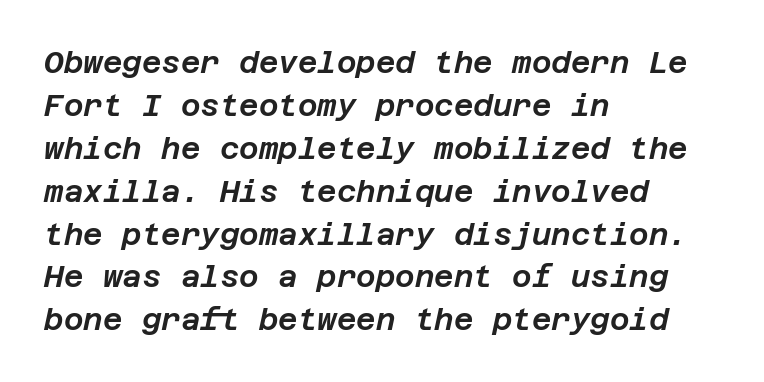
Q: Is the text italic (slanted)? A: Yes, it leans right by about 12 degrees.
Q: Is the text underlined? A: No.
Q: How is the paragraph aligned? A: Left-aligned.
Q: Is the spacing between letters normal or unusually wide? A: Normal.
Q: Is the spacing between lines tight, normal or loose? A: Normal.
Q: Width (condensed, normal, or wide)? A: Normal.
Q: Stroke contrast? A: Low.
Q: x-height? A: Large.
